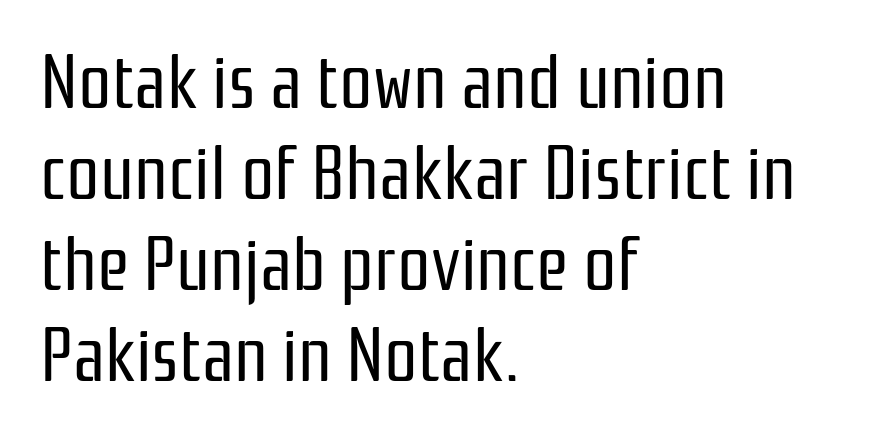
Q: Is the text bold? A: No.
Q: Is the text italic (slanted)? A: No, it is upright.
Q: Is the typeface a serif or a sans-serif typeface? A: Sans-serif.
Q: Is the text underlined? A: No.
Q: How is the paragraph aligned? A: Left-aligned.
Q: Is the spacing between letters normal or unusually wide? A: Normal.
Q: Width (condensed, normal, or wide)? A: Condensed.
Q: Stroke contrast? A: Low.
Q: x-height? A: Medium.
Q: Monospaced? A: No.
